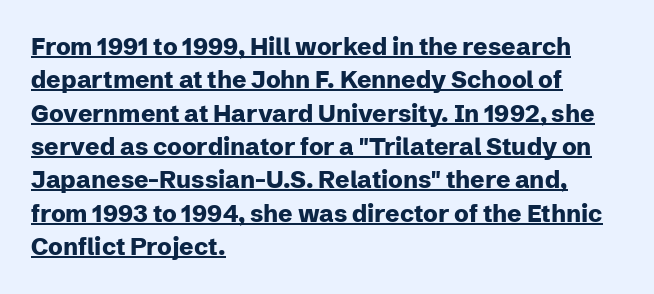
{"italic": "no", "bold": "yes", "underline": "yes", "align": "left", "line_spacing": "normal", "line_spacing_ratio": 1.39, "letter_spacing": "normal", "letter_spacing_em": 0.0, "glyph_px": 24}
